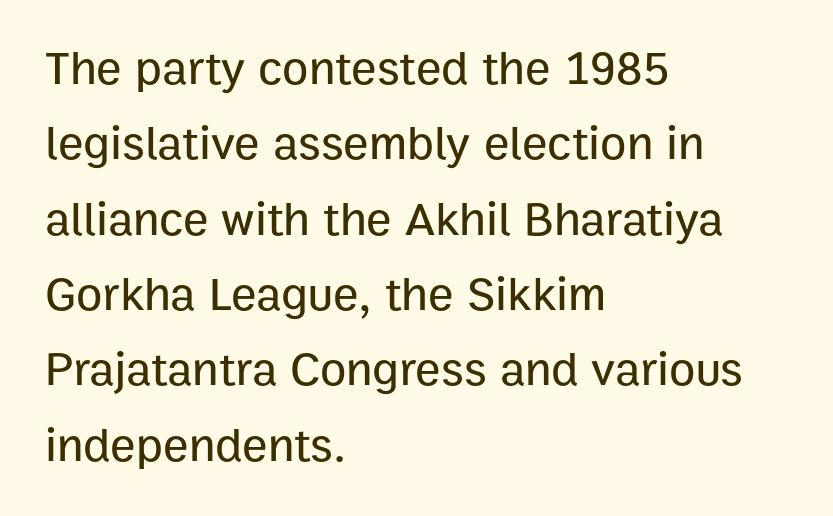
{"serif": "no", "italic": "no", "width": "normal", "stroke_contrast": "low", "x_height": "medium", "monospaced": "no", "underline": "no", "align": "left", "line_spacing": "normal", "line_spacing_ratio": 1.57, "letter_spacing": "normal", "letter_spacing_em": 0.0, "glyph_px": 48}
